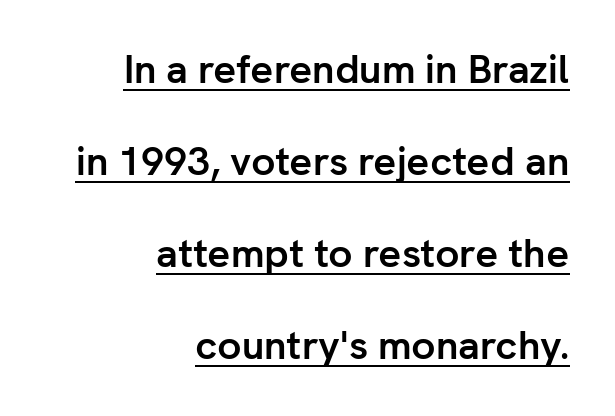
The image shows 40 px semibold sans-serif type, upright; set right-aligned, loose line spacing (2.3x), normal letter spacing, underlined; low stroke contrast and a medium x-height.
